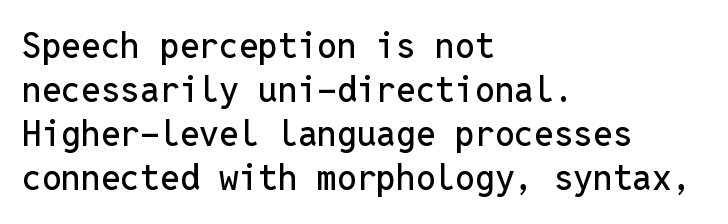
The image shows 35 px sans-serif type, upright, monospaced; set left-aligned, normal line spacing (1.26x), normal letter spacing, not underlined; low stroke contrast and a medium x-height.
